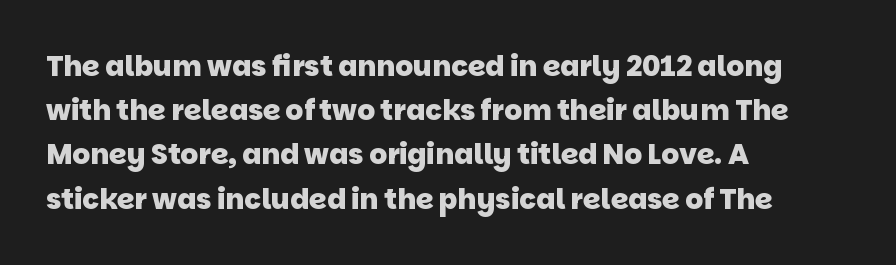
{"serif": "no", "bold": "yes", "weight": "heavy", "width": "normal", "stroke_contrast": "low", "x_height": "large", "monospaced": "no", "underline": "no", "align": "left", "line_spacing": "normal", "line_spacing_ratio": 1.58, "letter_spacing": "normal", "letter_spacing_em": 0.0, "glyph_px": 28}
